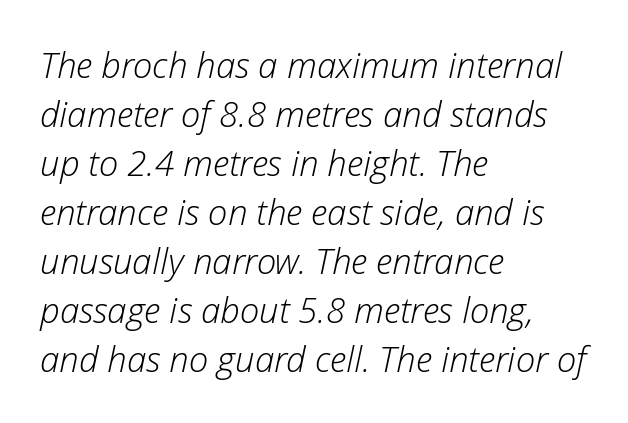
{"italic": "yes", "lean": "right", "slant_degrees": 12, "bold": "no", "weight": "light", "width": "normal", "stroke_contrast": "low", "x_height": "medium", "monospaced": "no", "underline": "no", "align": "left", "line_spacing": "normal", "line_spacing_ratio": 1.4, "letter_spacing": "normal", "letter_spacing_em": 0.0, "glyph_px": 35}
